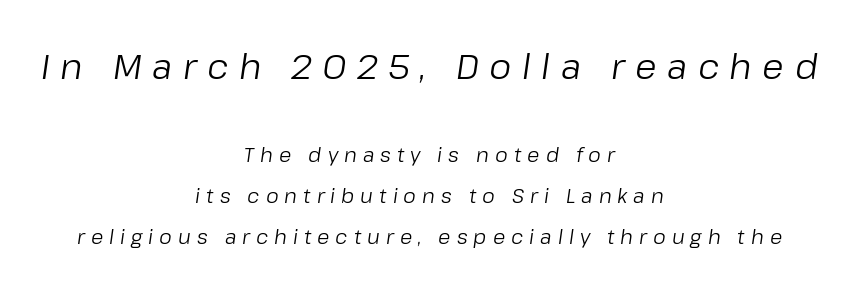
{"italic": "yes", "lean": "right", "slant_degrees": 8, "bold": "no", "weight": "regular", "width": "normal", "stroke_contrast": "low", "x_height": "medium", "monospaced": "no", "underline": "no", "align": "center", "line_spacing": "loose", "line_spacing_ratio": 2.04, "letter_spacing": "wide", "letter_spacing_em": 0.3, "larger_block": "first", "size_ratio": 1.75, "glyph_px": 35}
